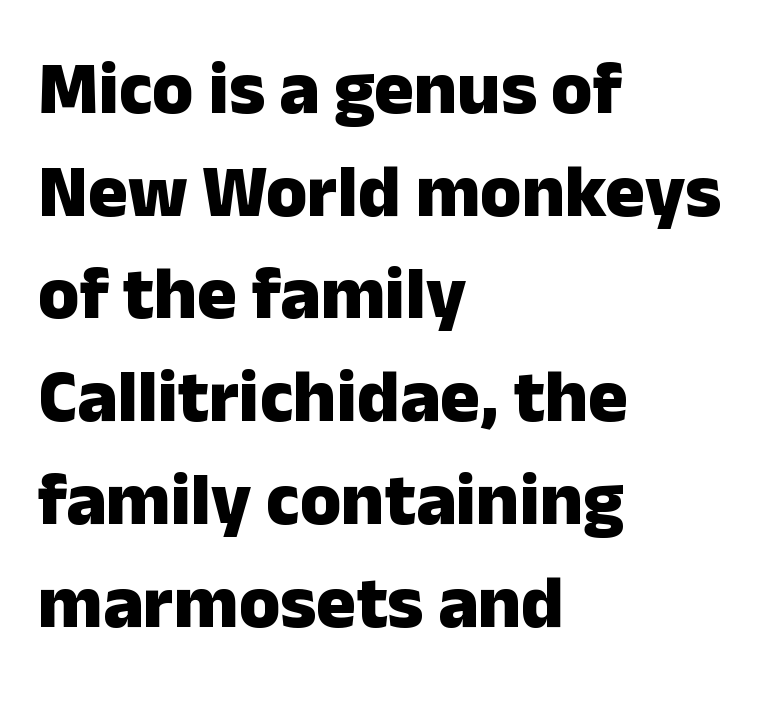
{"serif": "no", "italic": "no", "bold": "yes", "weight": "heavy", "width": "normal", "stroke_contrast": "low", "x_height": "medium", "monospaced": "no", "underline": "no", "align": "left", "line_spacing": "normal", "line_spacing_ratio": 1.37, "letter_spacing": "normal", "letter_spacing_em": 0.0, "glyph_px": 75}
